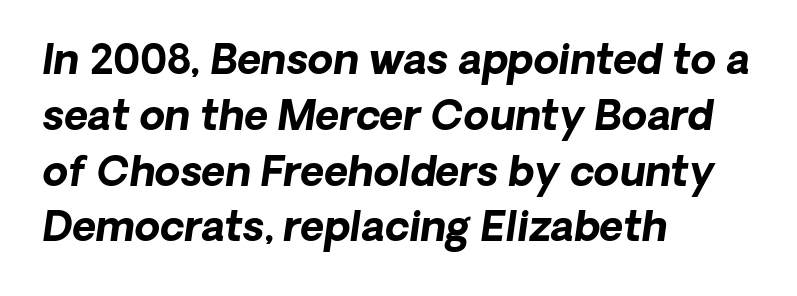
{"serif": "no", "bold": "yes", "weight": "bold", "width": "normal", "stroke_contrast": "low", "x_height": "medium", "monospaced": "no", "underline": "no", "align": "left", "line_spacing": "normal", "line_spacing_ratio": 1.36, "letter_spacing": "normal", "letter_spacing_em": 0.0, "glyph_px": 41}
